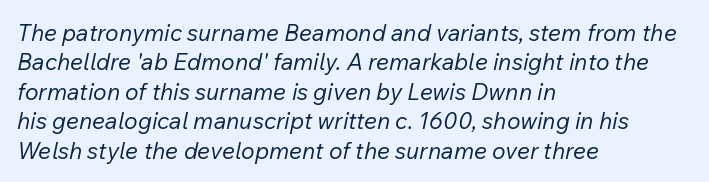
{"italic": "yes", "lean": "right", "slant_degrees": 12, "bold": "no", "underline": "no", "align": "left", "line_spacing": "normal", "line_spacing_ratio": 1.28, "letter_spacing": "normal", "letter_spacing_em": 0.0, "glyph_px": 23}
